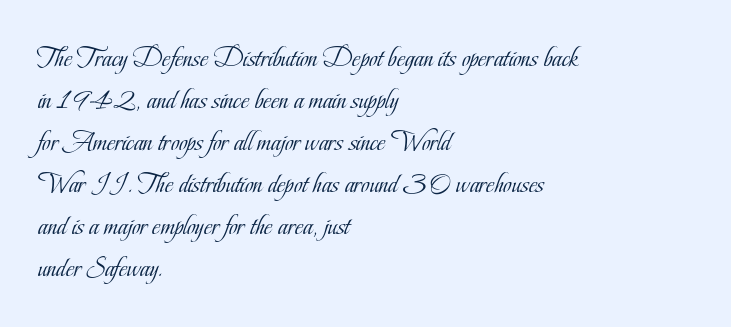
{"serif": "yes", "bold": "no", "weight": "light", "width": "condensed", "stroke_contrast": "low", "x_height": "small", "monospaced": "no", "underline": "no", "align": "left", "line_spacing": "normal", "line_spacing_ratio": 1.45, "letter_spacing": "normal", "letter_spacing_em": 0.0, "glyph_px": 29}
